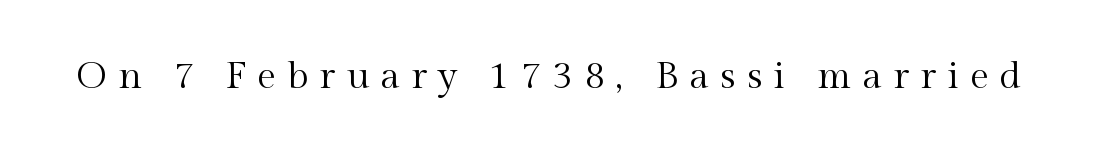
Q: Is the text bold? A: No.
Q: Is the text italic (slanted)? A: No, it is upright.
Q: Is the typeface a serif or a sans-serif typeface? A: Serif.
Q: Is the text underlined? A: No.
Q: Is the spacing between letters normal or unusually wide? A: Unusually wide.
Q: Width (condensed, normal, or wide)? A: Normal.
Q: x-height? A: Medium.
Q: Monospaced? A: No.
